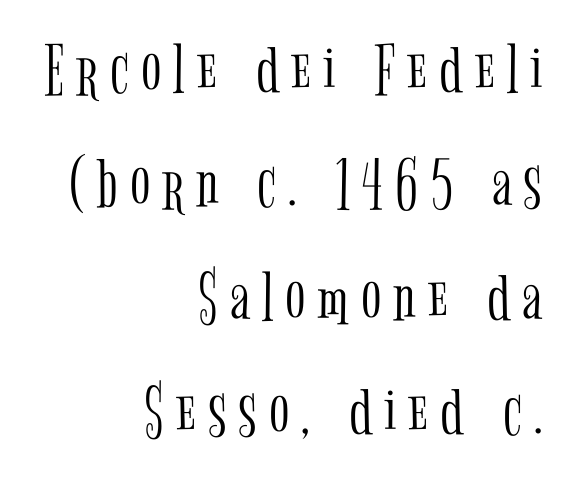
The image shows 75 px light, condensed serif type, upright; set right-aligned, normal line spacing (1.52x), not underlined; low stroke contrast and a medium x-height.
